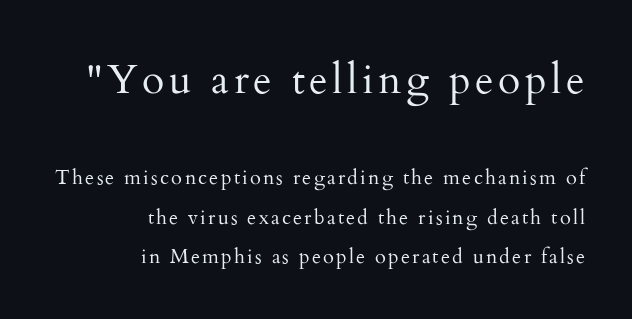
The image shows 41 px regular-weight serif type, upright; set right-aligned, loose line spacing (1.98x), not underlined; the first (top) block is 2.05x larger; medium stroke contrast and a small x-height.
